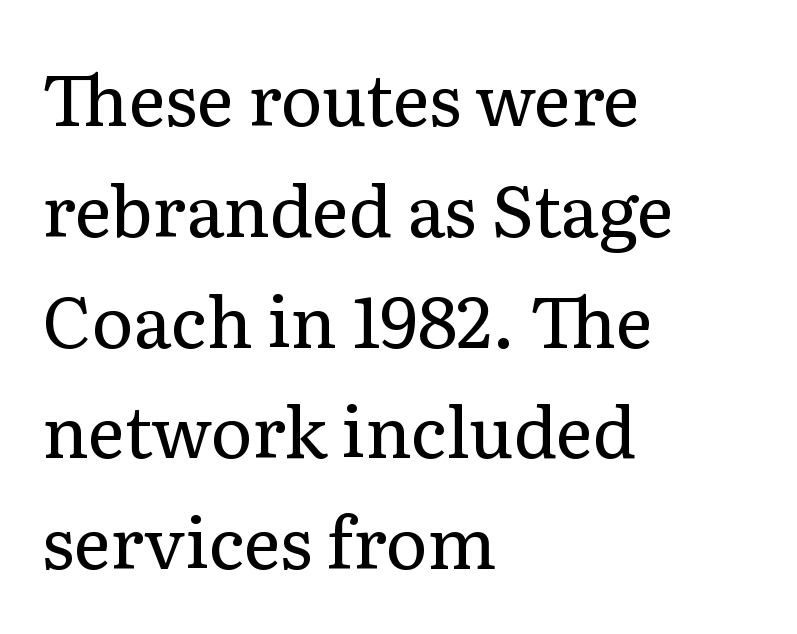
Each word holds together tightly as a unit, with standard inter-letter gaps. Where is the straight margin? On the left. Weight: regular or lighter. Quick note: underline off.
